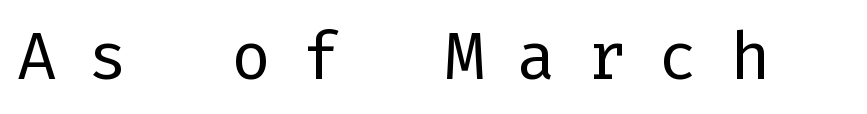
This is sans-serif lettering, the kind often seen on screens and signage. Counters stay open thanks to moderate or lighter strokes. This is roman type, the default non-slanted kind. Check the space under the baseline: it is left empty. The line texture is sparse and dotted thanks to wide tracking.
